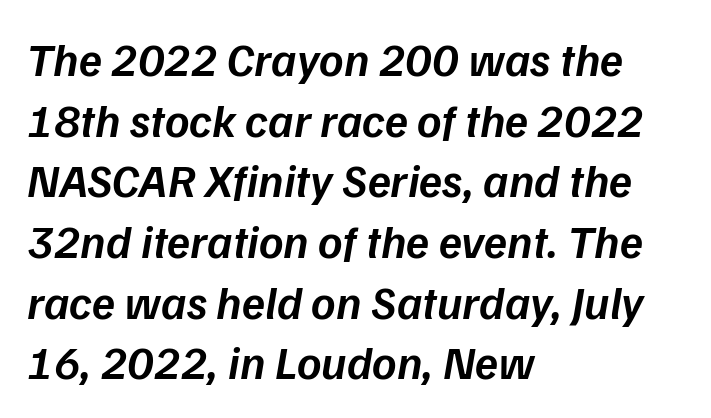
Casual observation: everything's shoved over to the left. Characters are canted at an angle relative to the baseline's perpendicular. The gap between lines stays unmarked. Quick note: interline space is typical. You could not count columns in this text — the font is proportionally spaced.
